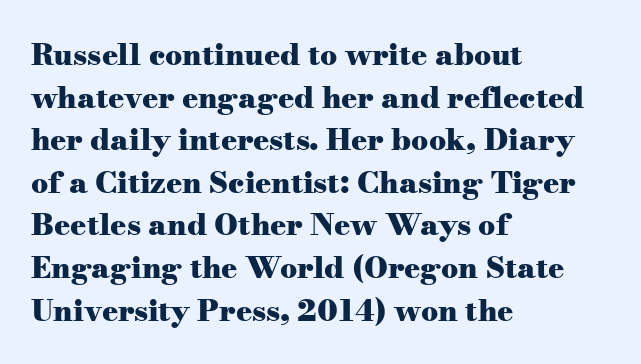
The image shows 30 px heavy, wide serif type, upright; set left-aligned, normal line spacing (1.42x), normal letter spacing, not underlined; medium stroke contrast and a small x-height.
